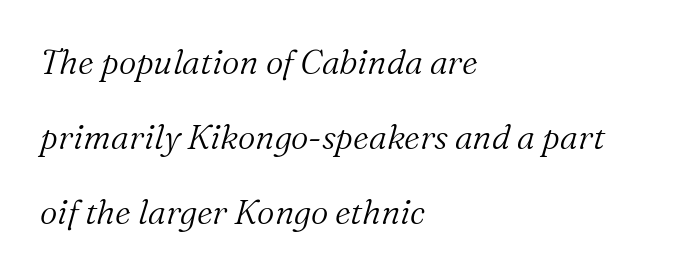
Q: Is the text bold? A: No.
Q: Is the text italic (slanted)? A: Yes, it leans right by about 16 degrees.
Q: Is the typeface a serif or a sans-serif typeface? A: Serif.
Q: Is the text underlined? A: No.
Q: How is the paragraph aligned? A: Left-aligned.
Q: Is the spacing between letters normal or unusually wide? A: Normal.
Q: Is the spacing between lines tight, normal or loose? A: Loose.
Q: Width (condensed, normal, or wide)? A: Normal.
Q: Stroke contrast? A: Medium.
Q: x-height? A: Medium.
Q: Monospaced? A: No.
